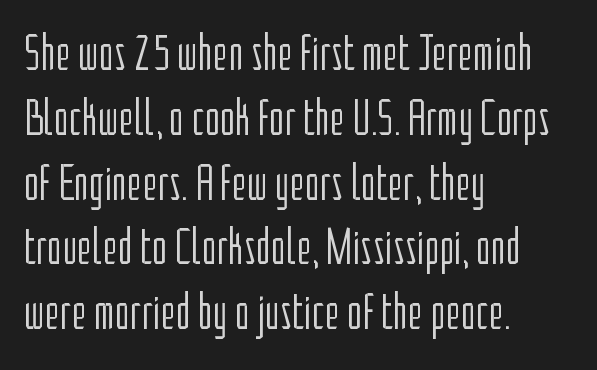
Counters stay open thanks to moderate or lighter strokes. Horizontally, the lines are justified to the leading edge only. Decoration check: the copy has no underline. Note the varied advance widths — an 'i' is clearly narrower than an 'm'. The lettering stays uniformly vertical, giving the passage a roman look. Serif or sans? Sans — the stroke terminals are bare.
